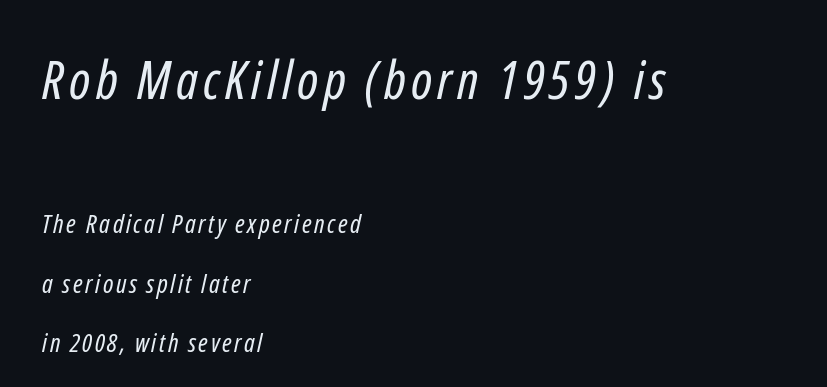
Q: Is the text bold? A: No.
Q: Is the typeface a serif or a sans-serif typeface? A: Sans-serif.
Q: Is the text underlined? A: No.
Q: How is the paragraph aligned? A: Left-aligned.
Q: Is the spacing between lines tight, normal or loose? A: Loose.
Q: Which block of text is set in a larger size, the first (top) or the second (bottom)? A: The first (top) one.
Q: Width (condensed, normal, or wide)? A: Condensed.
Q: Stroke contrast? A: Low.
Q: x-height? A: Medium.
Q: Monospaced? A: No.
